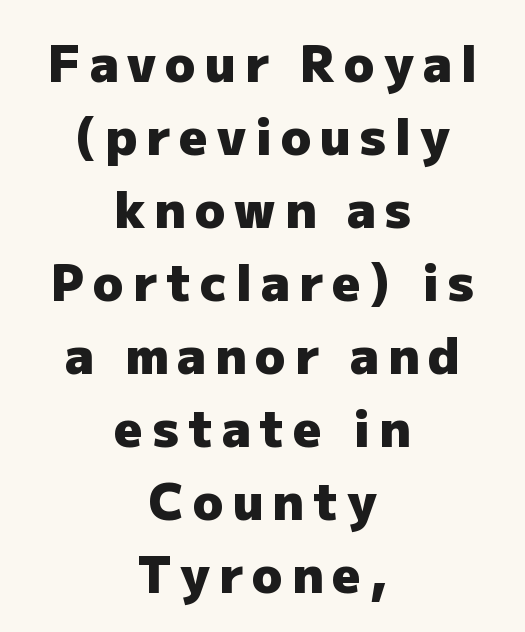
The passage shown is typed in a proportional face where columns would drift. The axis of the letterforms is exactly vertical. Strokes here are thick enough to call this a true bold. The glyphs are unaccompanied by any horizontal stroke below them.
